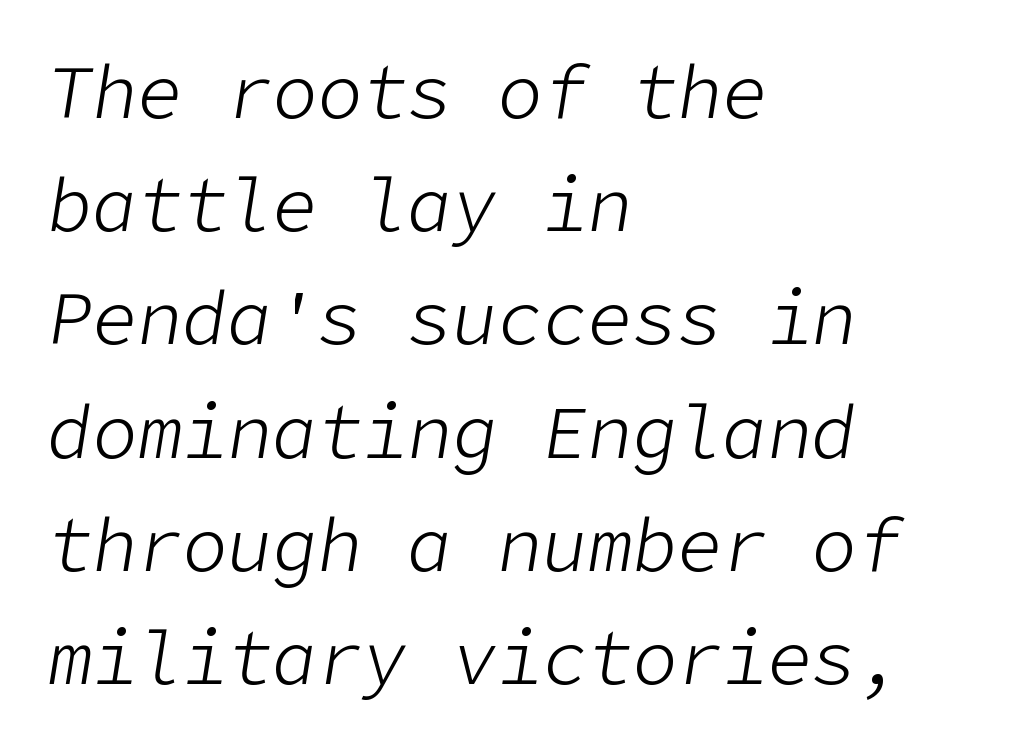
The image shows 75 px light type, italic (leaning right); set left-aligned, normal line spacing (1.51x), normal letter spacing, not underlined; low stroke contrast and a medium x-height.
